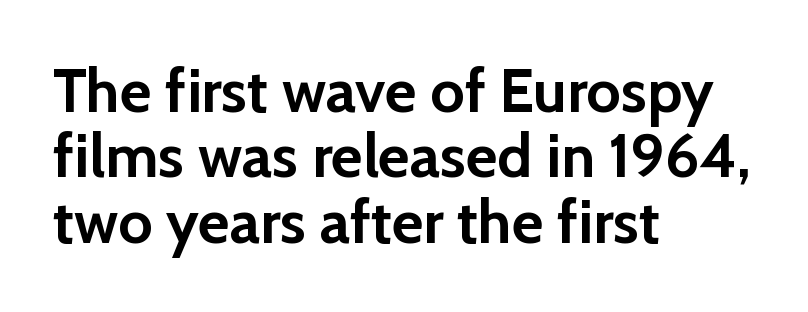
The image shows 61 px semibold sans-serif type, upright; set left-aligned, tight line spacing (1.07x), normal letter spacing, not underlined; low stroke contrast and a medium x-height.
